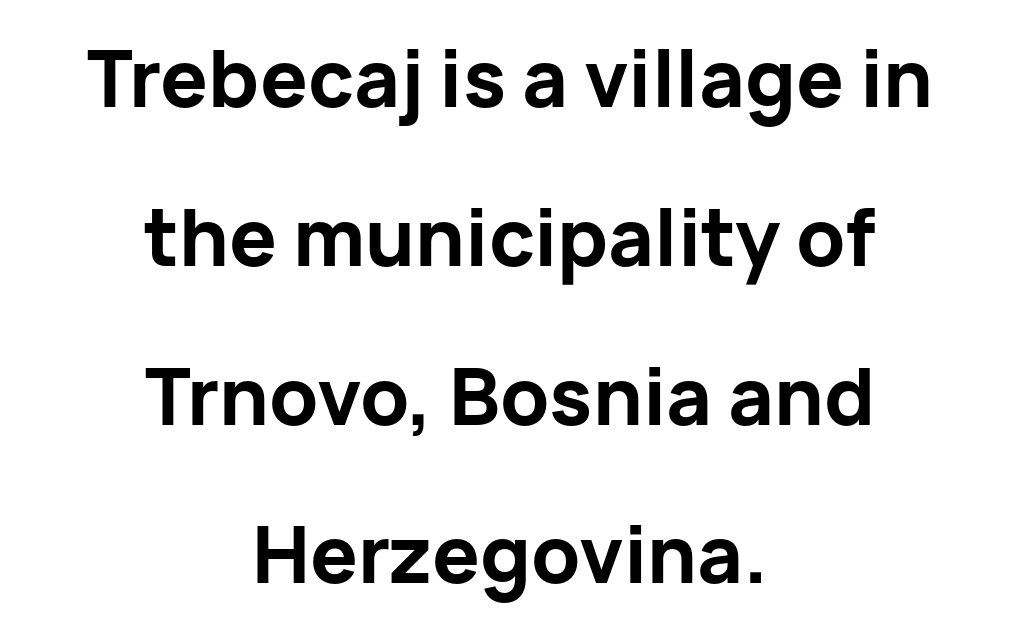
Glyph-to-glyph distance matches everyday printed text. Note: no serifs on the glyphs. Posture: vertical. How would I describe the line gaps? Wide and relaxed. Only glyphs here, with clear space below each row. Heavy-handed strokes throughout: this text is bold.
